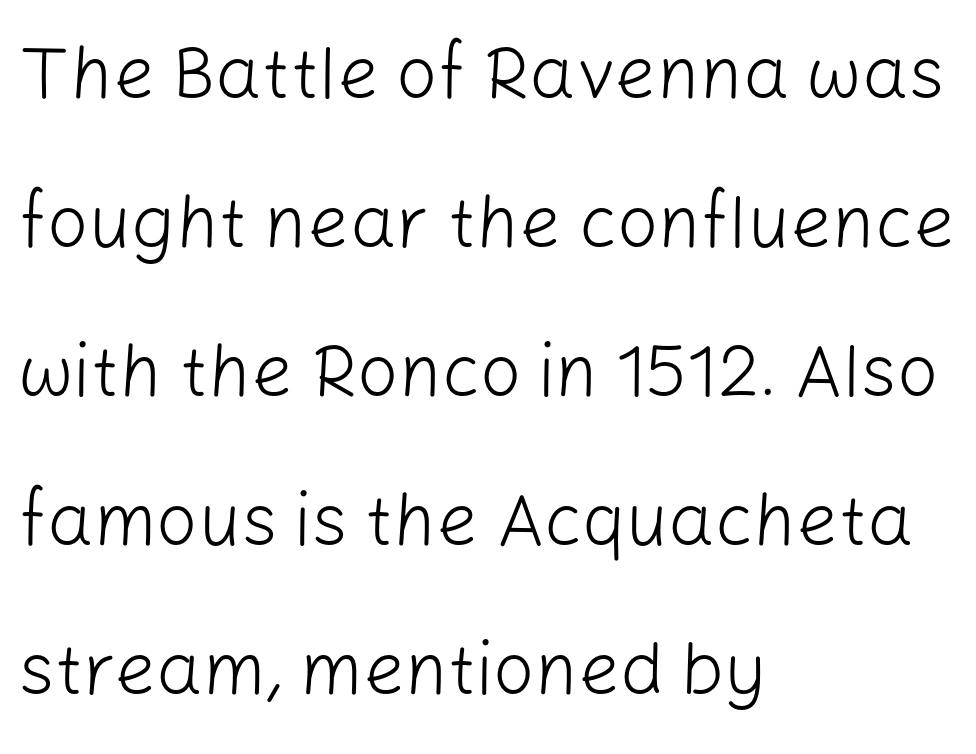
{"serif": "no", "italic": "no", "bold": "no", "weight": "light", "width": "normal", "stroke_contrast": "low", "x_height": "medium", "monospaced": "no", "underline": "no", "align": "left", "line_spacing": "loose", "line_spacing_ratio": 2.04, "letter_spacing": "normal", "letter_spacing_em": 0.0, "glyph_px": 73}
